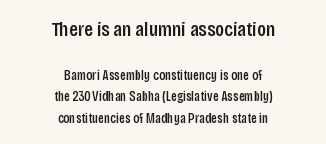
The image shows 21 px text type, upright; set centered, normal line spacing (1.56x), normal letter spacing, not underlined; the first (top) block is 1.5x larger.
